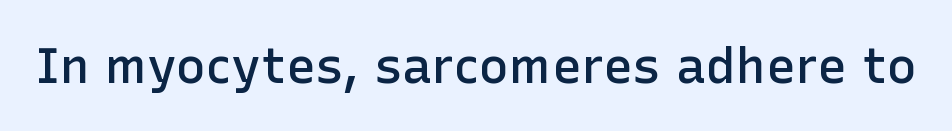
The image shows 50 px semibold sans-serif type, upright; set normal letter spacing, not underlined; low stroke contrast and a medium x-height.
